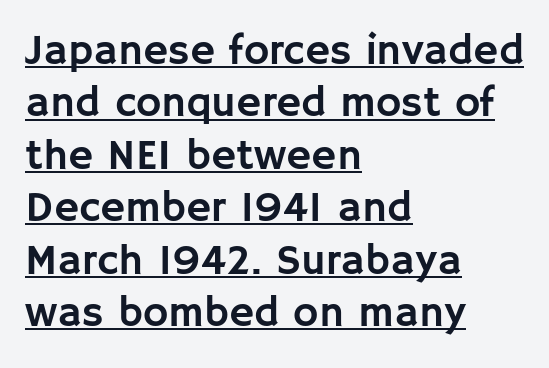
The image shows 43 px sans-serif type, upright; set left-aligned, line spacing 1.22x, normal letter spacing, underlined; low stroke contrast and a large x-height.
